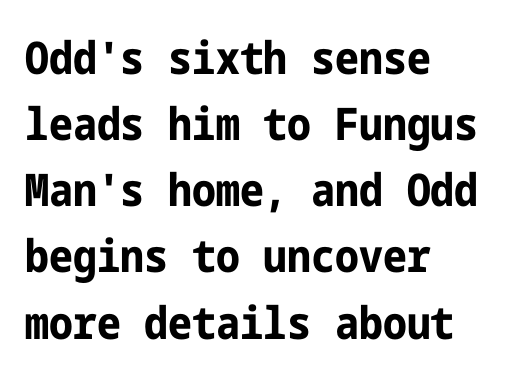
{"serif": "no", "italic": "no", "bold": "yes", "weight": "bold", "width": "condensed", "stroke_contrast": "low", "x_height": "medium", "underline": "no", "align": "left", "line_spacing": "normal", "line_spacing_ratio": 1.47, "letter_spacing": "normal", "letter_spacing_em": 0.0, "glyph_px": 45}
